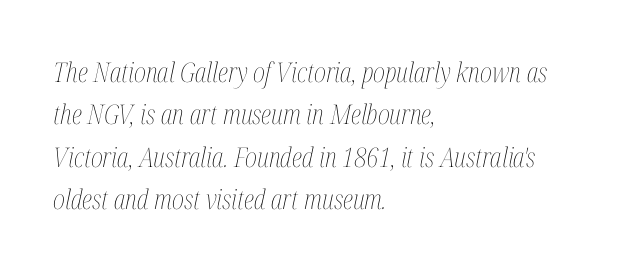
Q: Is the text bold? A: No.
Q: Is the text italic (slanted)? A: Yes, it leans right by about 12 degrees.
Q: Is the text underlined? A: No.
Q: How is the paragraph aligned? A: Left-aligned.
Q: Is the spacing between letters normal or unusually wide? A: Normal.
Q: Is the spacing between lines tight, normal or loose? A: Normal.
